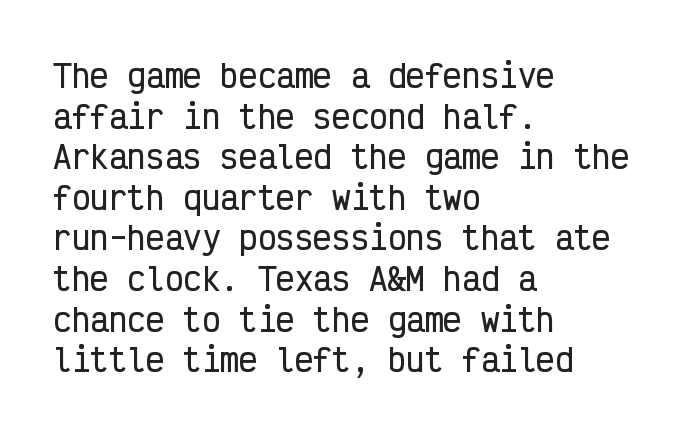
The image shows 31 px condensed sans-serif type, upright, monospaced; set left-aligned, normal line spacing (1.31x), normal letter spacing, not underlined; low stroke contrast and a medium x-height.
